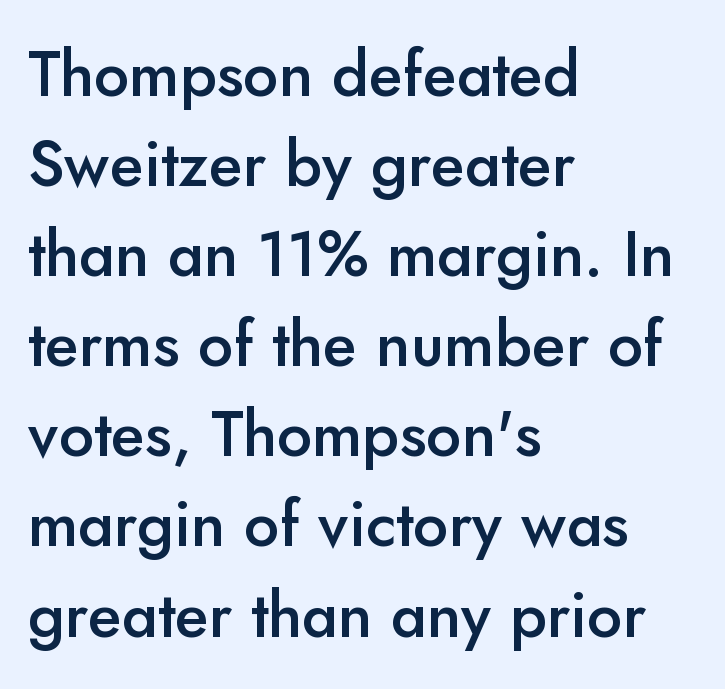
The vertical gap from one line to the next is medium. Lines of text with bare space underneath. In terms of posture, this sample is upright. Do the characters align in a grid? No, the font is proportional. As a designer I'd log this as weight 600, semibold. These lines keep a tight, regular rhythm from letter to letter.
